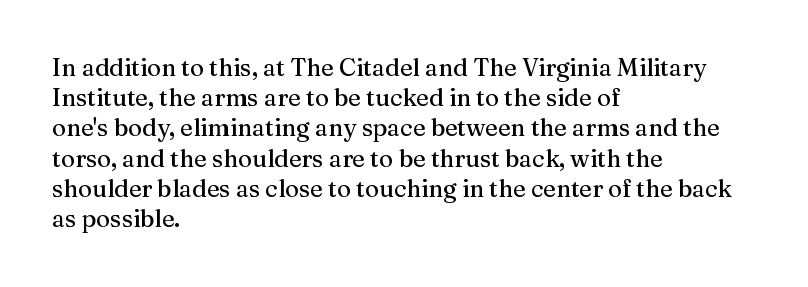
{"italic": "no", "underline": "no", "align": "left", "line_spacing": "normal", "line_spacing_ratio": 1.26, "letter_spacing": "normal", "letter_spacing_em": 0.0, "glyph_px": 24}
